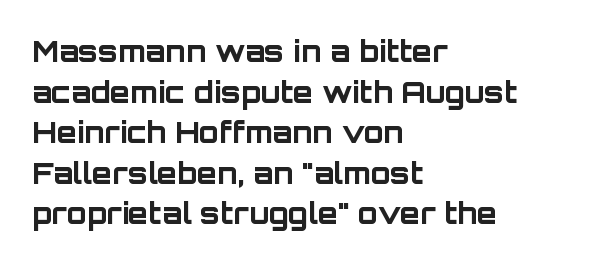
The image shows 29 px bold sans-serif type, upright; set left-aligned, normal line spacing (1.4x), normal letter spacing, not underlined; low stroke contrast and a large x-height.
